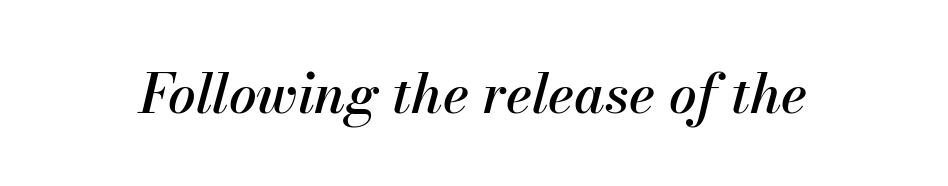
Q: Is the text italic (slanted)? A: Yes, it leans right by about 13 degrees.
Q: Is the text underlined? A: No.
Q: Is the spacing between letters normal or unusually wide? A: Normal.
Q: Width (condensed, normal, or wide)? A: Normal.
Q: Stroke contrast? A: Medium.
Q: x-height? A: Small.
Q: Monospaced? A: No.
